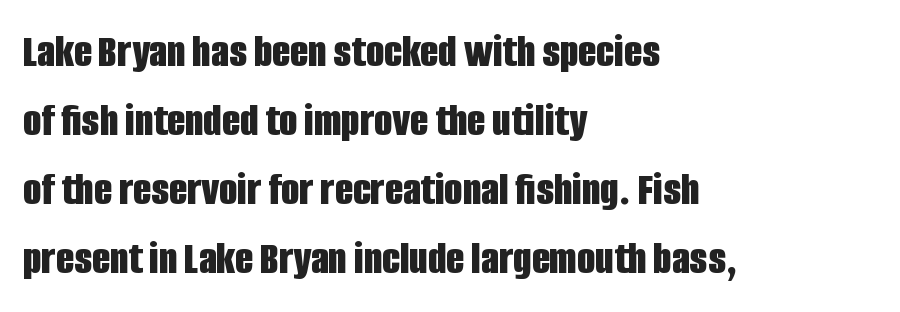
The passage shown is not underscored anywhere. These lines are composed in type without serifs. Posture: straight, roman, zero tilt. Rows of type keep a routine distance in the vertical direction. Looks like regular typesetting: each glyph gets only the width it needs. Tracking here is standard; glyphs follow each other at the usual distance.
